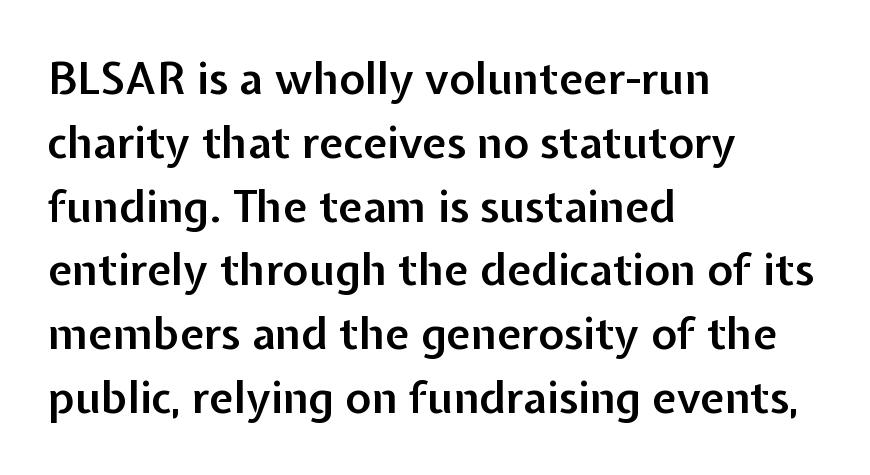
{"serif": "no", "italic": "no", "bold": "semi", "weight": "semibold", "width": "normal", "stroke_contrast": "low", "x_height": "medium", "monospaced": "no", "underline": "no", "align": "left", "line_spacing": "normal", "line_spacing_ratio": 1.45, "letter_spacing": "normal", "letter_spacing_em": 0.0, "glyph_px": 44}
